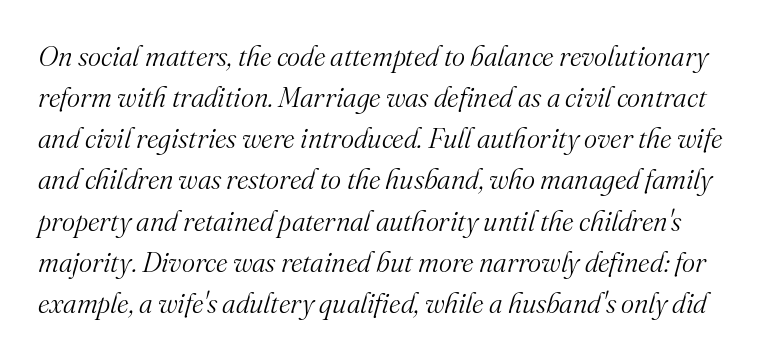
Is this a sans? No — the strokes have serifs. The whole block is typeset with a tilt. No extra ink here — the face is not bold. Descender tails drop into unmarked territory.
